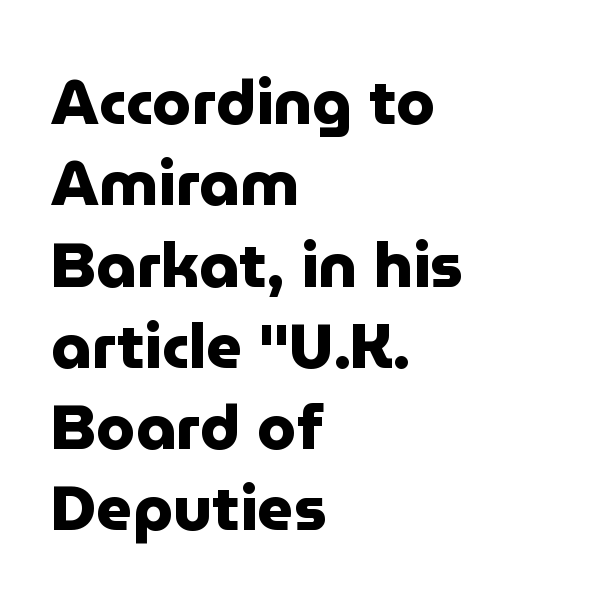
{"serif": "no", "italic": "no", "bold": "yes", "weight": "heavy", "width": "normal", "stroke_contrast": "low", "x_height": "medium", "monospaced": "no", "underline": "no", "align": "left", "line_spacing": "normal", "line_spacing_ratio": 1.29, "letter_spacing": "normal", "letter_spacing_em": 0.0, "glyph_px": 63}
